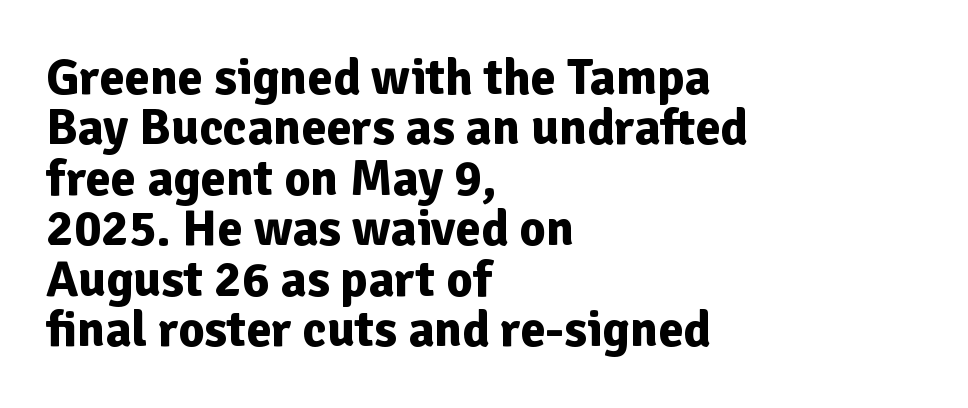
Q: Is the text bold? A: Yes.
Q: Is the text italic (slanted)? A: No, it is upright.
Q: Is the typeface a serif or a sans-serif typeface? A: Sans-serif.
Q: Is the text underlined? A: No.
Q: How is the paragraph aligned? A: Left-aligned.
Q: Is the spacing between letters normal or unusually wide? A: Normal.
Q: Is the spacing between lines tight, normal or loose? A: Tight.
Q: Width (condensed, normal, or wide)? A: Normal.
Q: Stroke contrast? A: Low.
Q: x-height? A: Medium.
Q: Monospaced? A: No.
